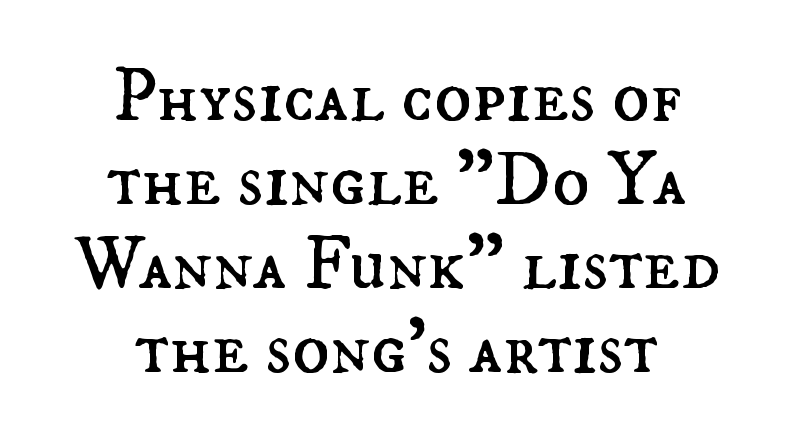
No word sits above an underline. Caption: standard tracking, unaltered. Letters have the restrained weight of plain body copy at most. Every character sits straight up, as roman type does. Is this a fixed-width face? No — the glyphs have proportional, varying widths.
